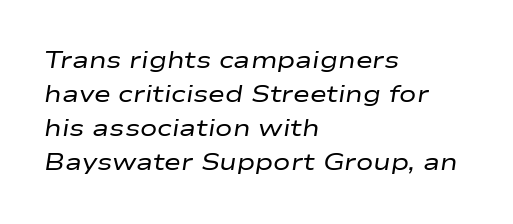
Q: Is the text bold? A: No.
Q: Is the text italic (slanted)? A: Yes, it leans right by about 9 degrees.
Q: Is the text underlined? A: No.
Q: How is the paragraph aligned? A: Left-aligned.
Q: Is the spacing between letters normal or unusually wide? A: Normal.
Q: Is the spacing between lines tight, normal or loose? A: Normal.
